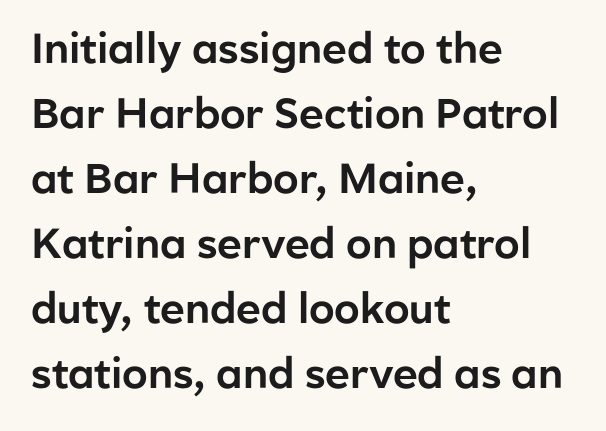
What stands out about the letter spacing? Nothing — it is the standard amount. Compared with typical paragraphs, the rows here are spaced about the same. A roman cut, with each character standing at attention. Look at the bottom of the vertical strokes: they stop flat, with no serifs.
